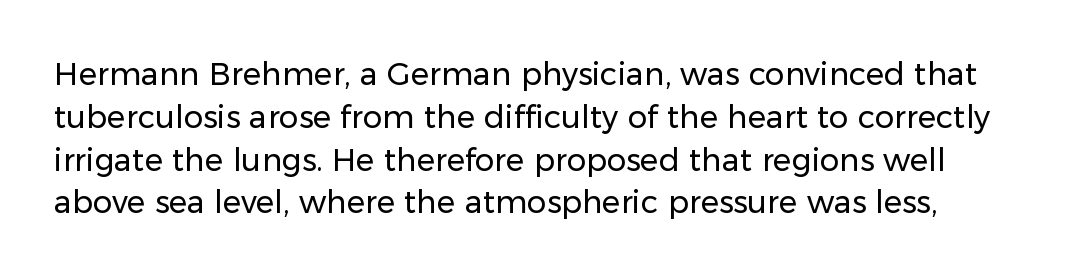
Q: Is the text bold? A: No.
Q: Is the text italic (slanted)? A: No, it is upright.
Q: Is the typeface a serif or a sans-serif typeface? A: Sans-serif.
Q: Is the text underlined? A: No.
Q: How is the paragraph aligned? A: Left-aligned.
Q: Is the spacing between letters normal or unusually wide? A: Normal.
Q: Is the spacing between lines tight, normal or loose? A: Normal.
Q: Width (condensed, normal, or wide)? A: Normal.
Q: Stroke contrast? A: Low.
Q: x-height? A: Medium.
Q: Monospaced? A: No.
